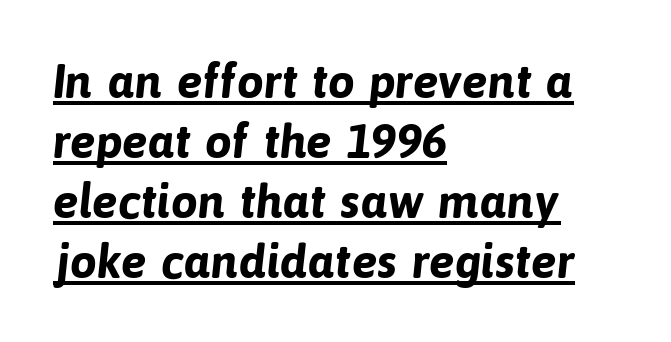
No feet cap the strokes, marking this as sans-serif type. Rows of type keep a routine distance in the vertical direction. Nobody touched the tracking dial on this one. Strong, thick strokes mark this as bold type.
